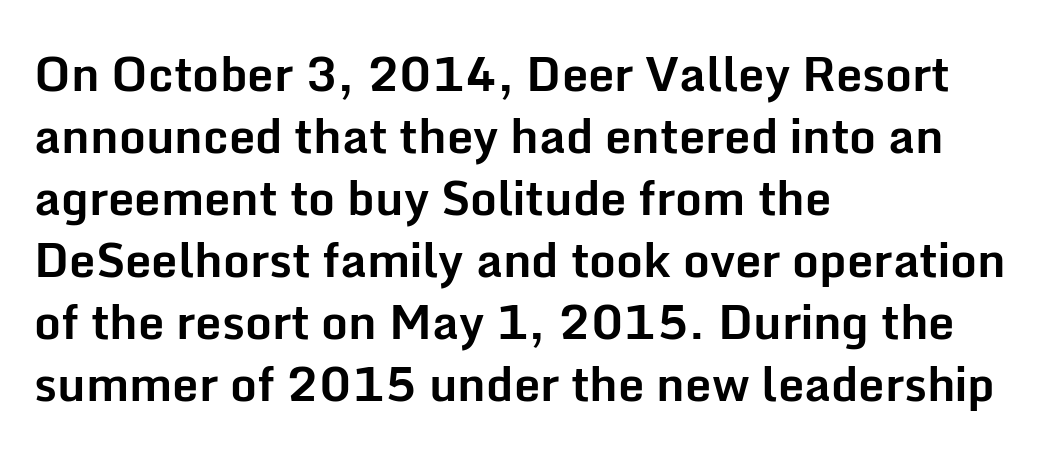
The image shows 47 px bold sans-serif type, upright; set left-aligned, normal line spacing (1.32x), normal letter spacing, not underlined; low stroke contrast and a medium x-height.
